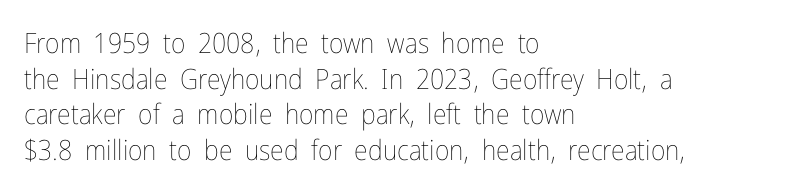
One glance says typical: line gaps are just what's usual. The lines are quadded left. The passage shown is not underscored anywhere. Spacing between characters is what you'd get straight out of the box. These lines are rendered in a variable-pitch font. The font sits on the lighter half of the weight spectrum, regular included.
